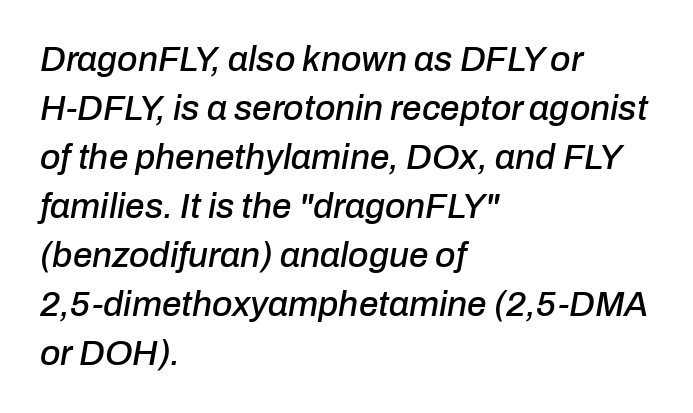
Clear beneath every line of the passage. Letter spacing: default. Every row of glyphs begins at an identical x-position on the left. Horizontal bands of white between lines are of average thickness. These lines were composed using italics.
